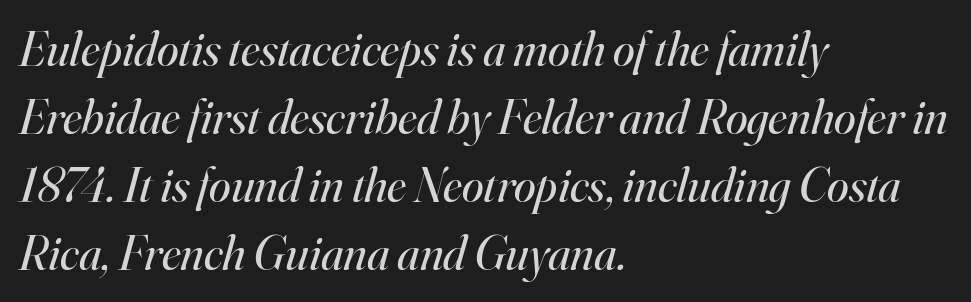
{"serif": "yes", "italic": "yes", "lean": "right", "slant_degrees": 16, "bold": "no", "weight": "regular", "width": "normal", "stroke_contrast": "high", "x_height": "small", "monospaced": "no", "underline": "no", "align": "left", "line_spacing": "normal", "line_spacing_ratio": 1.39, "letter_spacing": "normal", "letter_spacing_em": 0.0, "glyph_px": 49}
